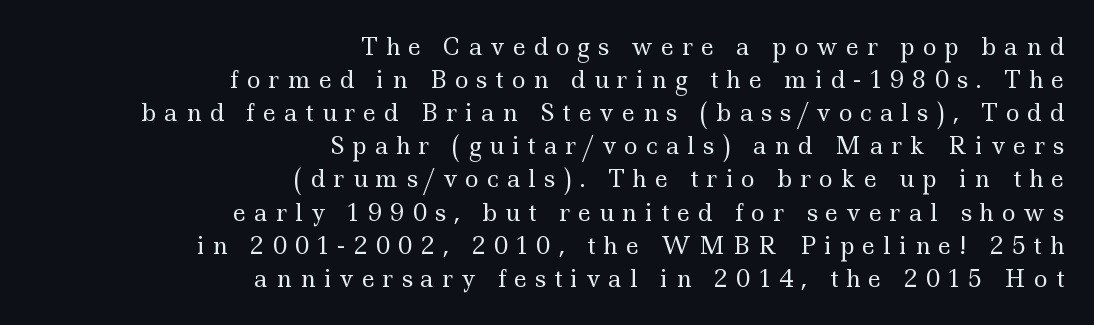
{"italic": "no", "bold": "no", "underline": "no", "align": "right", "line_spacing": "normal", "line_spacing_ratio": 1.44, "letter_spacing": "wide", "letter_spacing_em": 0.35, "glyph_px": 23}
